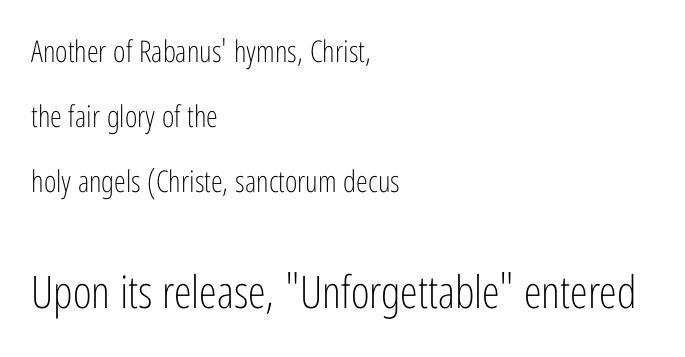
{"serif": "no", "italic": "no", "bold": "no", "weight": "light", "width": "condensed", "stroke_contrast": "low", "x_height": "medium", "monospaced": "no", "underline": "no", "align": "left", "line_spacing": "loose", "line_spacing_ratio": 2.17, "letter_spacing": "normal", "letter_spacing_em": 0.0, "larger_block": "second", "size_ratio": 1.5, "glyph_px": 45}
